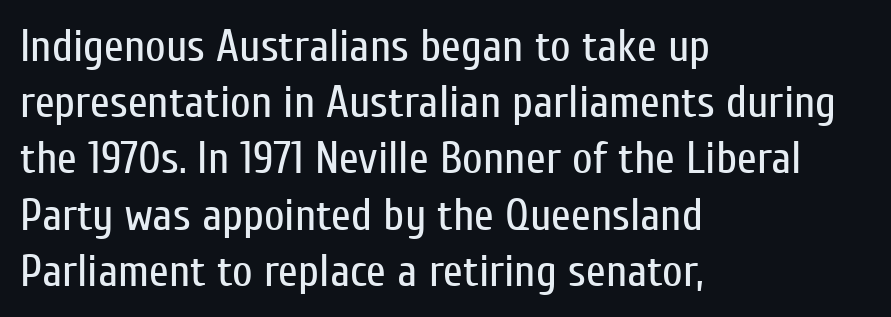
The image shows 45 px regular-weight, condensed sans-serif type, upright; set left-aligned, normal line spacing (1.25x), normal letter spacing, not underlined; low stroke contrast and a medium x-height.
